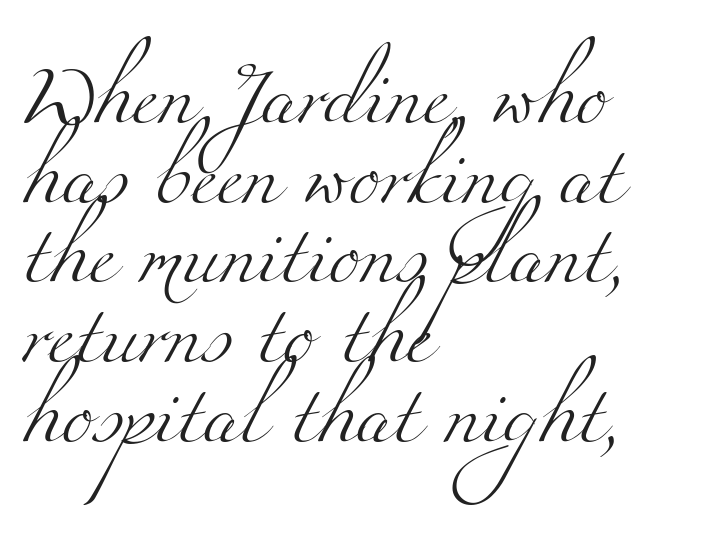
The image shows 59 px light, wide type; set left-aligned, normal line spacing (1.35x), normal letter spacing, not underlined; medium stroke contrast and a small x-height.
